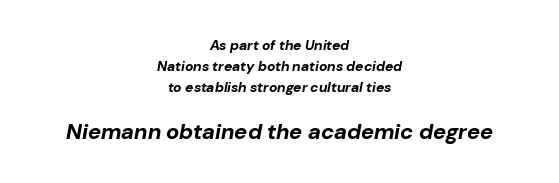
The image shows 22 px bold type, italic (leaning right); set centered, normal line spacing (1.51x), normal letter spacing, not underlined; the second (bottom) block is 1.57x larger.
